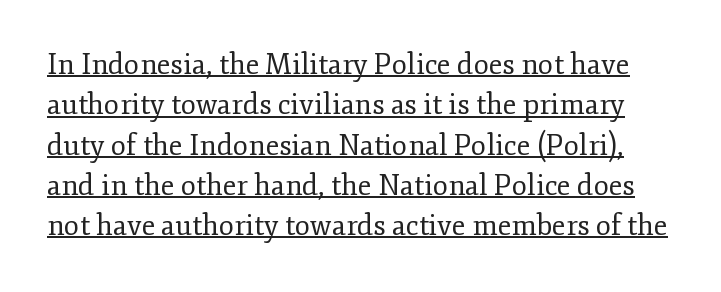
The image shows 28 px regular-weight serif type, upright; set normal line spacing (1.44x), normal letter spacing, underlined; low stroke contrast and a small x-height.
